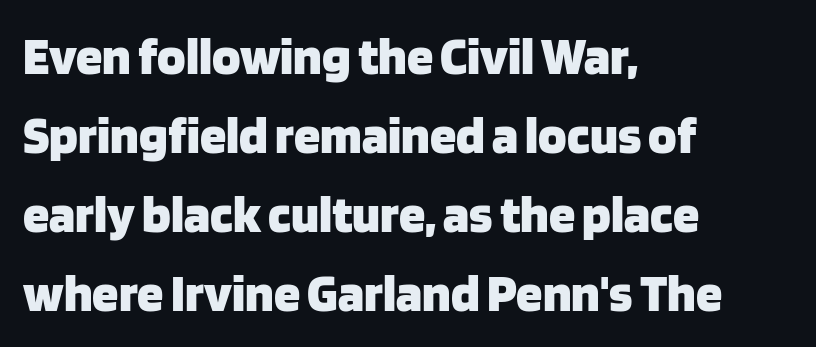
The image shows 53 px heavy sans-serif type, upright; set left-aligned, normal line spacing (1.49x), normal letter spacing, not underlined; low stroke contrast and a large x-height.
